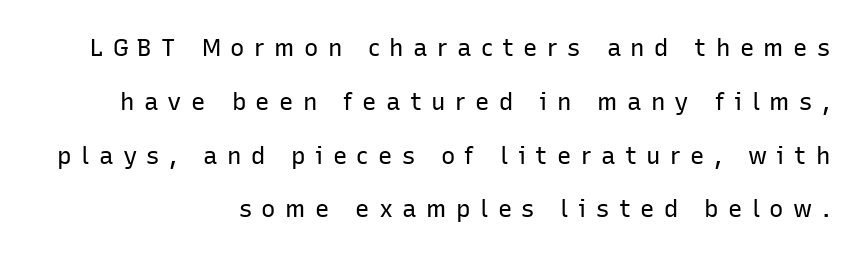
A great deal of white space separates one row of letters from the next. If you drew a line through each stem, it would be perfectly vertical. The strokes are not fattened; the text isn't bold. This sample uses expanded letter spacing, leaving extra air between glyphs.
